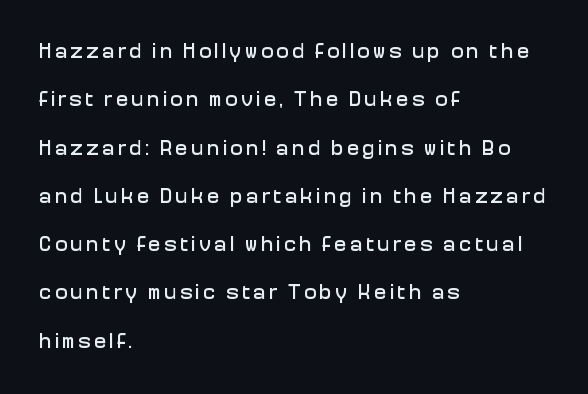
The image shows 21 px text type, upright; set left-aligned, loose line spacing (2.3x), not underlined.
